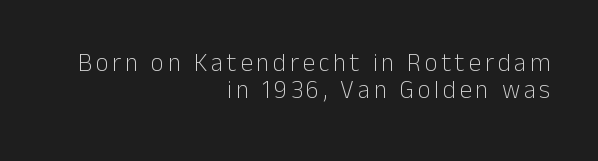
The image shows 25 px text type, upright; set right-aligned, tight line spacing (1.07x), not underlined.
